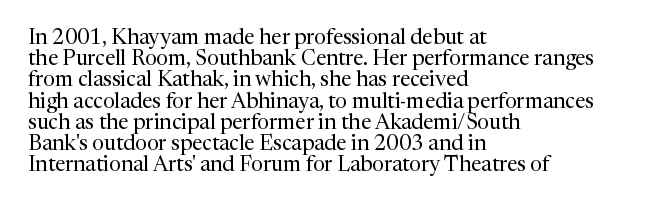
The weight would be labelled regular, book, light, or lighter still. Lines of text with bare space underneath. Characters follow at the spacing the type designer built in. Tightly led — the rows are bunched. Casual observation: everything's shoved over to the left.
